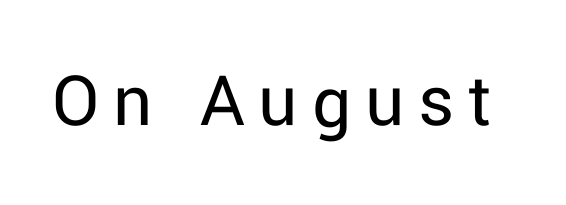
Heaviness? Minimal to ordinary, like unemphasized prose. A typesetter would call this proportional, since set widths differ per character. Has an underline been added? It has not. You can tell from the bare stems that sans-serif type was used. The font's upright variant was chosen for this text.
